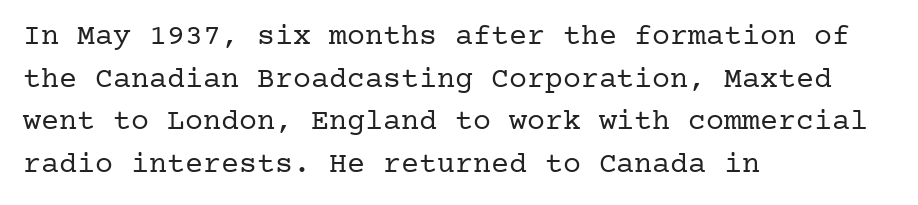
Q: Is the text bold? A: No.
Q: Is the text italic (slanted)? A: No, it is upright.
Q: Is the typeface a serif or a sans-serif typeface? A: Serif.
Q: Is the text underlined? A: No.
Q: How is the paragraph aligned? A: Left-aligned.
Q: Is the spacing between letters normal or unusually wide? A: Normal.
Q: Is the spacing between lines tight, normal or loose? A: Normal.
Q: Width (condensed, normal, or wide)? A: Normal.
Q: Stroke contrast? A: Low.
Q: x-height? A: Medium.
